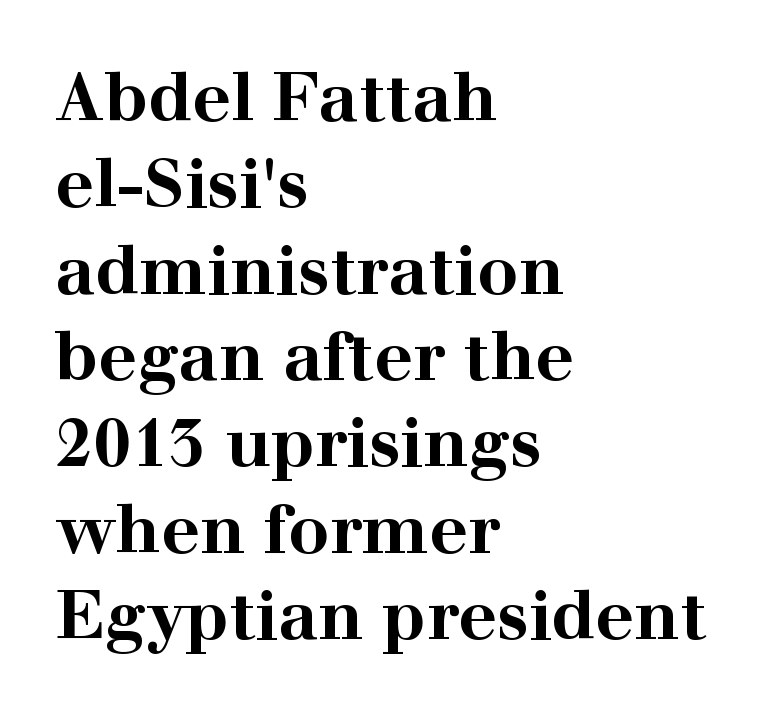
The image shows 68 px bold, wide serif type, upright; set left-aligned, normal line spacing (1.27x), normal letter spacing, not underlined; high stroke contrast and a medium x-height.
